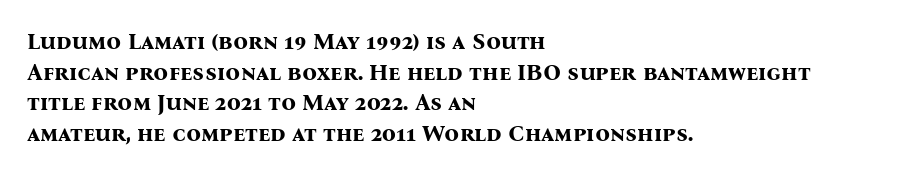
Q: Is the text bold? A: Yes.
Q: Is the text italic (slanted)? A: No, it is upright.
Q: Is the text underlined? A: No.
Q: How is the paragraph aligned? A: Left-aligned.
Q: Is the spacing between letters normal or unusually wide? A: Normal.
Q: Is the spacing between lines tight, normal or loose? A: Normal.
